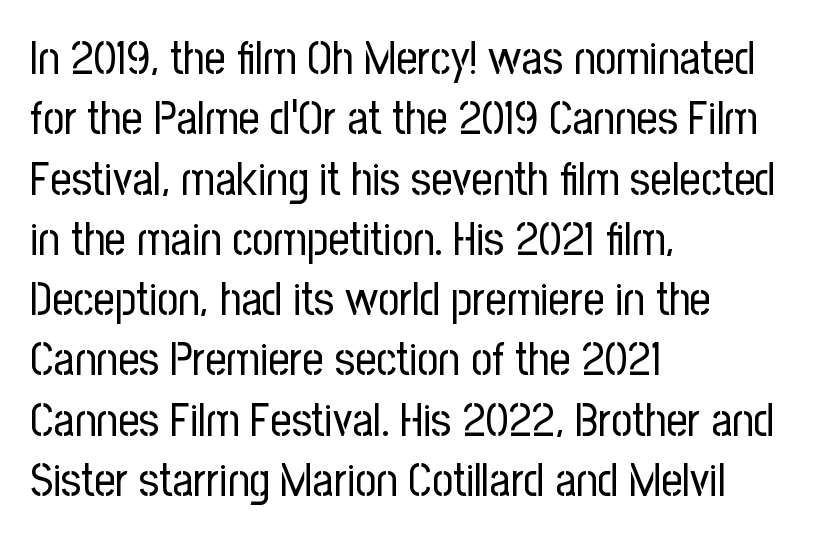
This rendering leaves character spacing at its baseline value. Whoever set this chose a conventional vertical rhythm. The ragged edge is on the right, which tells us the setting is flush left. You could not count columns in this text — the font is proportionally spaced.
